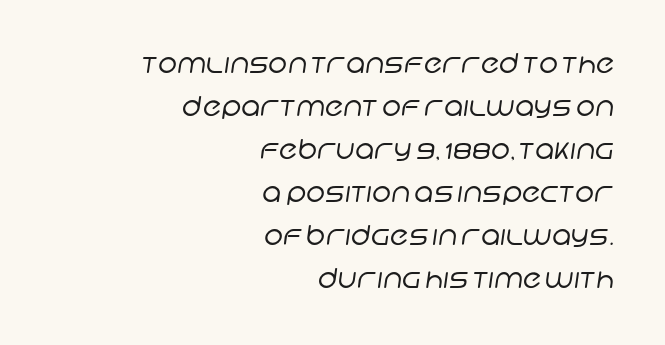
Q: Is the text bold? A: No.
Q: Is the text underlined? A: No.
Q: How is the paragraph aligned? A: Right-aligned.
Q: Is the spacing between letters normal or unusually wide? A: Normal.
Q: Is the spacing between lines tight, normal or loose? A: Normal.
